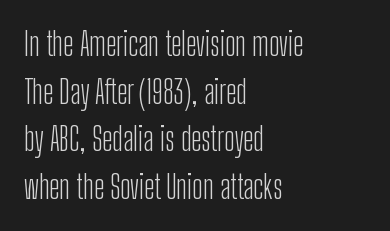
The image shows 32 px light, condensed sans-serif type, upright; set left-aligned, normal line spacing (1.49x), normal letter spacing, not underlined; low stroke contrast and a medium x-height.
